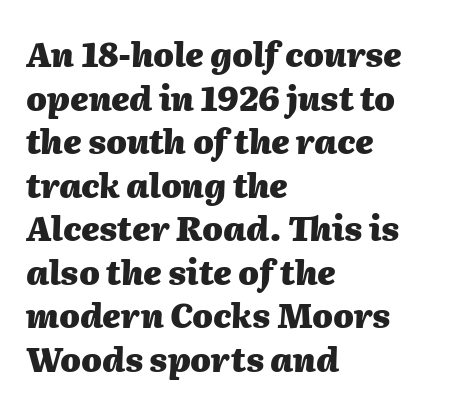
{"italic": "yes", "lean": "right", "slant_degrees": 2, "bold": "yes", "weight": "heavy", "width": "normal", "stroke_contrast": "medium", "x_height": "medium", "monospaced": "no", "underline": "no", "align": "left", "line_spacing": "normal", "line_spacing_ratio": 1.32, "letter_spacing": "normal", "letter_spacing_em": 0.0, "glyph_px": 33}
